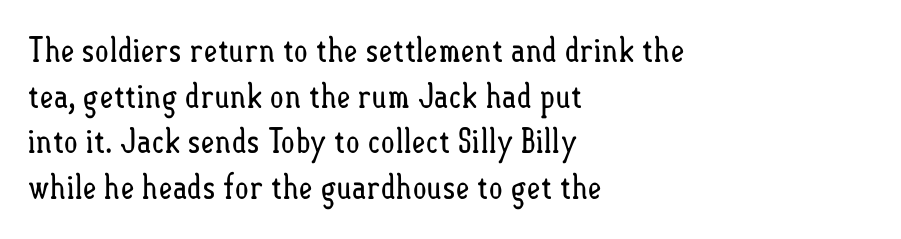
Q: Is the text bold? A: No.
Q: Is the text italic (slanted)? A: No, it is upright.
Q: Is the text underlined? A: No.
Q: How is the paragraph aligned? A: Left-aligned.
Q: Is the spacing between letters normal or unusually wide? A: Normal.
Q: Is the spacing between lines tight, normal or loose? A: Normal.
Q: Width (condensed, normal, or wide)? A: Condensed.
Q: Stroke contrast? A: Low.
Q: x-height? A: Small.
Q: Monospaced? A: No.
